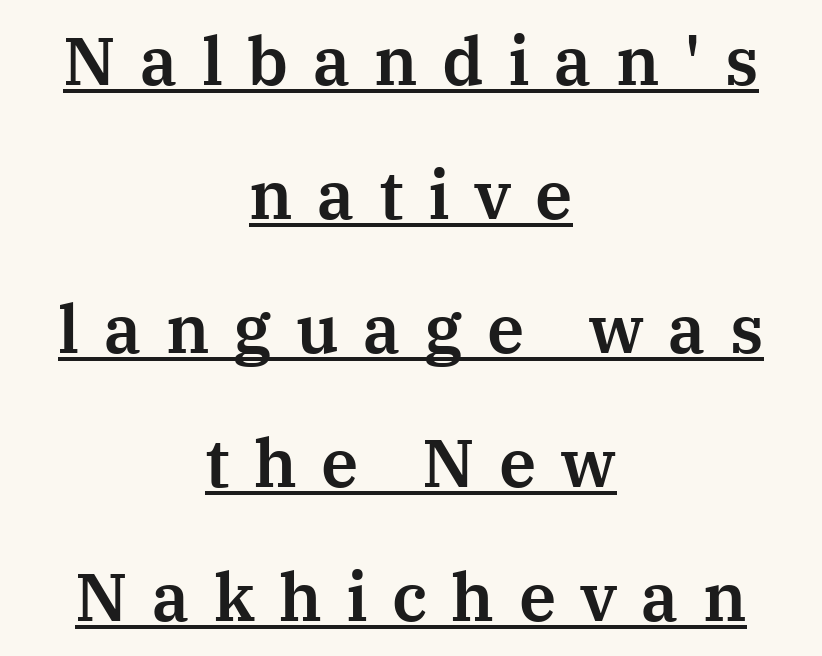
The string is rendered with underlining switched on. The letters advance in unequal steps, a hallmark of proportional type. Does the copy run flush right? No — it is centered line by line. Ordinary non-slanted type is in use. Look at the bottom of the vertical strokes: they flare into serifs here. Compared with typical paragraphs, the rows here are farther apart.
